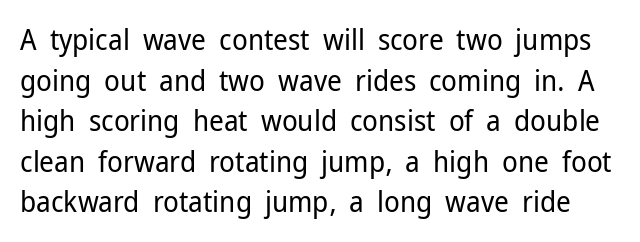
{"serif": "no", "italic": "no", "bold": "no", "weight": "regular", "width": "normal", "stroke_contrast": "low", "x_height": "medium", "monospaced": "no", "underline": "no", "line_spacing": "normal", "line_spacing_ratio": 1.4, "letter_spacing": "normal", "letter_spacing_em": 0.0, "glyph_px": 29}
